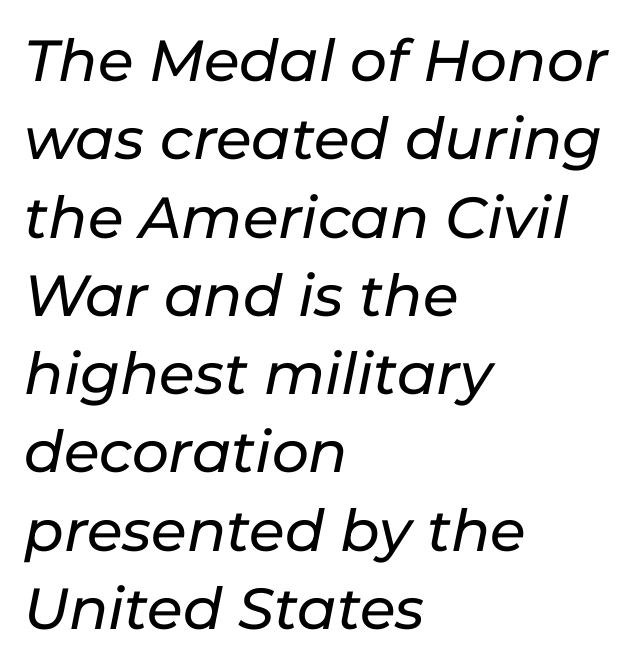
{"italic": "yes", "lean": "right", "slant_degrees": 11, "width": "normal", "stroke_contrast": "low", "x_height": "medium", "monospaced": "no", "underline": "no", "align": "left", "line_spacing": "normal", "line_spacing_ratio": 1.35, "letter_spacing": "normal", "letter_spacing_em": 0.0, "glyph_px": 58}
